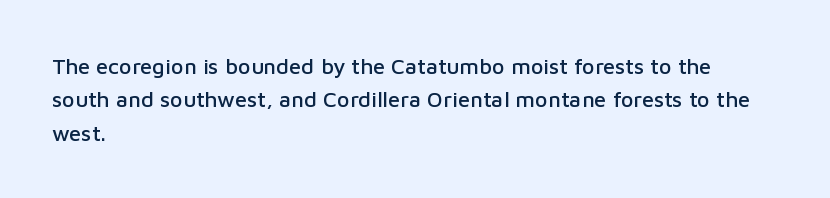
The image shows 22 px text type, upright; set left-aligned, normal line spacing (1.52x), normal letter spacing, not underlined.
